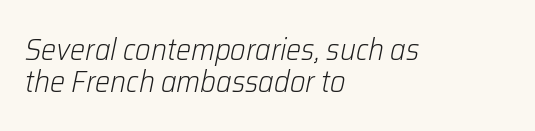
Unbolded letterforms with no extra heft. Does the copy run flush right? No — it runs flush left. This rendering leaves character spacing at its baseline value. These lines huddle together more closely than default settings would place them.
